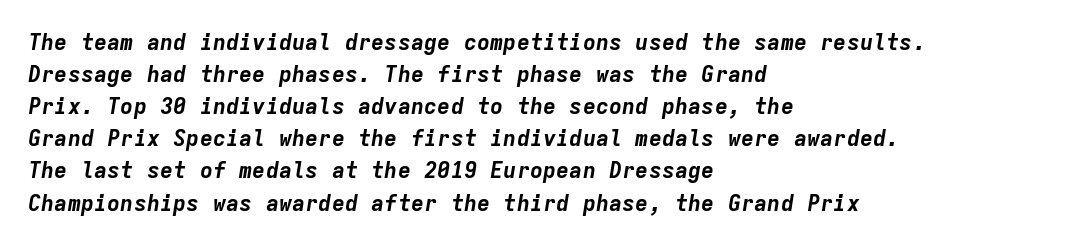
Q: Is the text bold? A: Yes.
Q: Is the text italic (slanted)? A: Yes, it leans right by about 9 degrees.
Q: Is the text underlined? A: No.
Q: How is the paragraph aligned? A: Left-aligned.
Q: Is the spacing between letters normal or unusually wide? A: Normal.
Q: Is the spacing between lines tight, normal or loose? A: Normal.
